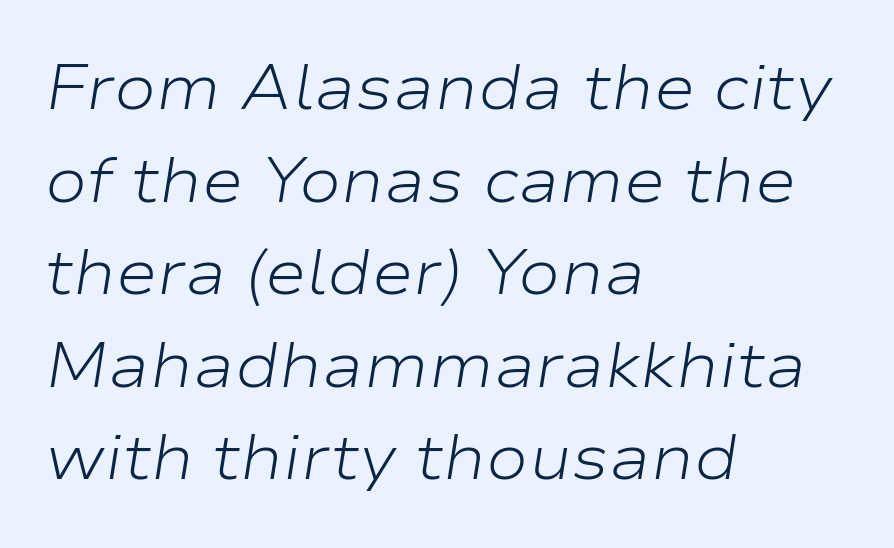
{"italic": "yes", "lean": "right", "slant_degrees": 9, "bold": "no", "weight": "light", "width": "wide", "stroke_contrast": "low", "x_height": "medium", "monospaced": "no", "underline": "no", "align": "left", "line_spacing": "normal", "line_spacing_ratio": 1.47, "letter_spacing": "normal", "letter_spacing_em": 0.0, "glyph_px": 63}
